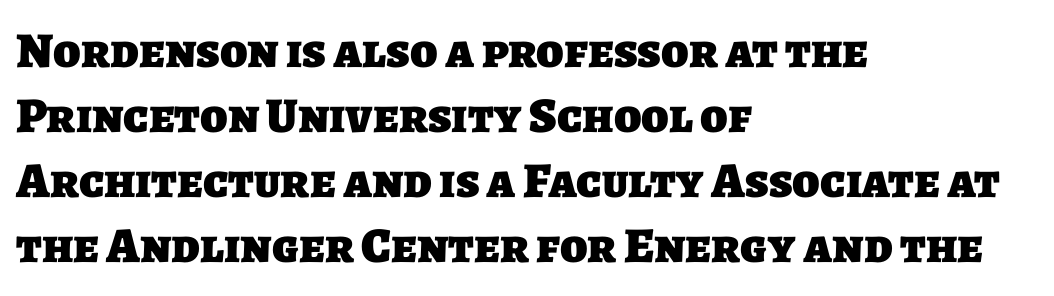
The space directly below the letters is spotless. Caption: bold face, heavy strokes. Note the varied advance widths — an 'i' is clearly narrower than an 'm'. Rows of type keep a routine distance in the vertical direction. One-word summary of the alignment: left.
